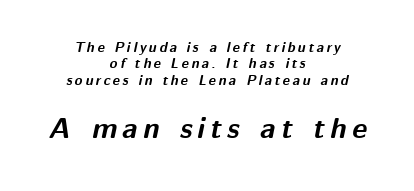
{"italic": "yes", "lean": "right", "slant_degrees": 12, "bold": "yes", "weight": "bold", "width": "normal", "stroke_contrast": "medium", "x_height": "medium", "monospaced": "no", "underline": "no", "align": "center", "line_spacing_ratio": 1.17, "larger_block": "second", "size_ratio": 2.07, "glyph_px": 29}
